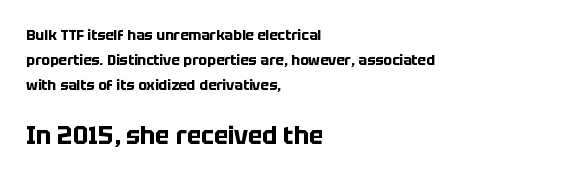
Q: Is the text bold? A: Yes.
Q: Is the text italic (slanted)? A: No, it is upright.
Q: Is the text underlined? A: No.
Q: How is the paragraph aligned? A: Left-aligned.
Q: Is the spacing between letters normal or unusually wide? A: Normal.
Q: Which block of text is set in a larger size, the first (top) or the second (bottom)? A: The second (bottom) one.
